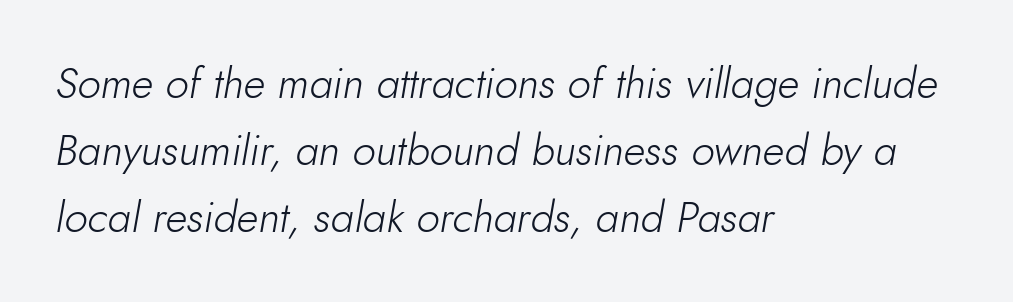
Q: Is the text bold? A: No.
Q: Is the text italic (slanted)? A: Yes, it leans right by about 10 degrees.
Q: Is the text underlined? A: No.
Q: How is the paragraph aligned? A: Left-aligned.
Q: Is the spacing between letters normal or unusually wide? A: Normal.
Q: Is the spacing between lines tight, normal or loose? A: Normal.
Q: Width (condensed, normal, or wide)? A: Normal.
Q: Stroke contrast? A: Low.
Q: x-height? A: Small.
Q: Monospaced? A: No.
